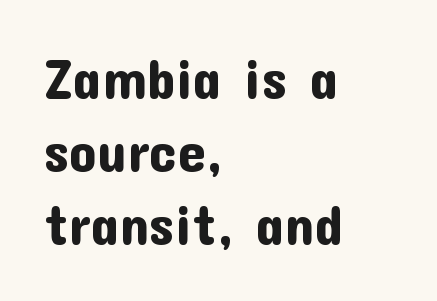
Q: Is the text italic (slanted)? A: No, it is upright.
Q: Is the typeface a serif or a sans-serif typeface? A: Sans-serif.
Q: Is the text underlined? A: No.
Q: How is the paragraph aligned? A: Left-aligned.
Q: Is the spacing between letters normal or unusually wide? A: Normal.
Q: Is the spacing between lines tight, normal or loose? A: Normal.
Q: Width (condensed, normal, or wide)? A: Normal.
Q: Stroke contrast? A: Low.
Q: x-height? A: Medium.
Q: Monospaced? A: No.
